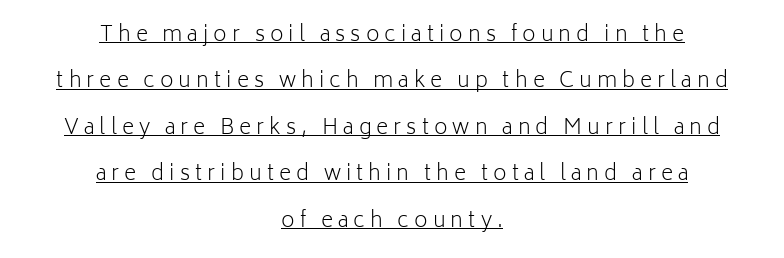
{"italic": "no", "bold": "no", "underline": "yes", "align": "center", "line_spacing": "loose", "line_spacing_ratio": 2.21, "letter_spacing": "wide", "letter_spacing_em": 0.24, "glyph_px": 21}
